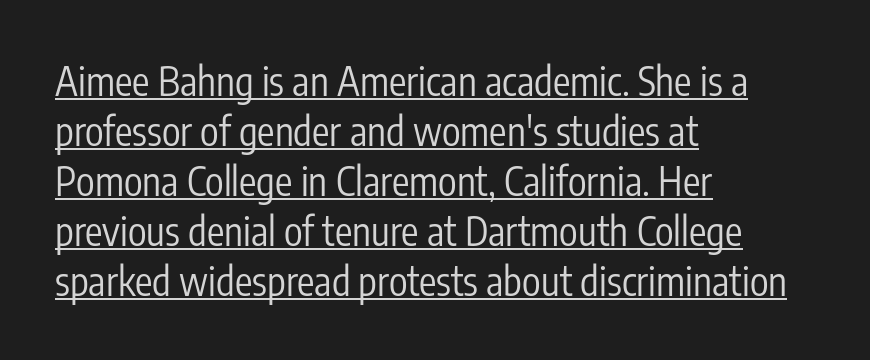
Rendered with straight, roman letterforms. In terms of letterspacing, this is plain default setting. Horizontal bands of white between lines are of average thickness. Proportional: the letters do not fall into vertical columns. This rendering employs a face without finishing strokes, i.e., a sans-serif. The weight tops out at a normal text grade.
